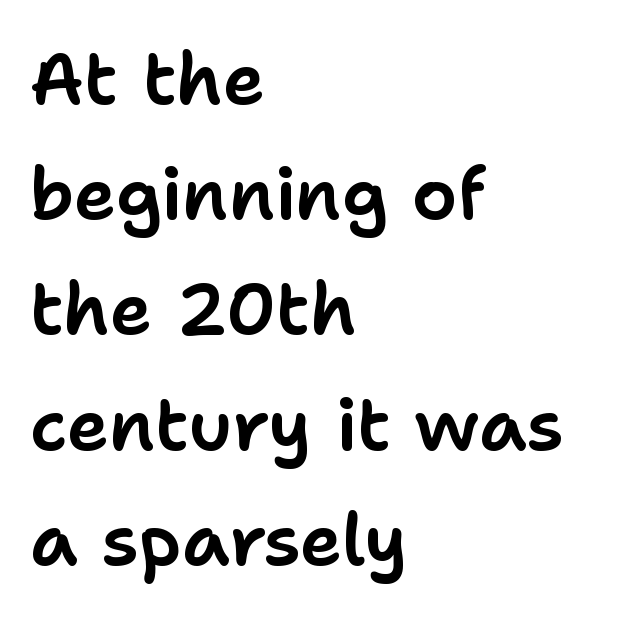
Q: Is the text italic (slanted)? A: No, it is upright.
Q: Is the typeface a serif or a sans-serif typeface? A: Sans-serif.
Q: Is the text underlined? A: No.
Q: How is the paragraph aligned? A: Left-aligned.
Q: Is the spacing between letters normal or unusually wide? A: Normal.
Q: Is the spacing between lines tight, normal or loose? A: Normal.
Q: Width (condensed, normal, or wide)? A: Normal.
Q: Stroke contrast? A: Low.
Q: x-height? A: Medium.
Q: Monospaced? A: No.
